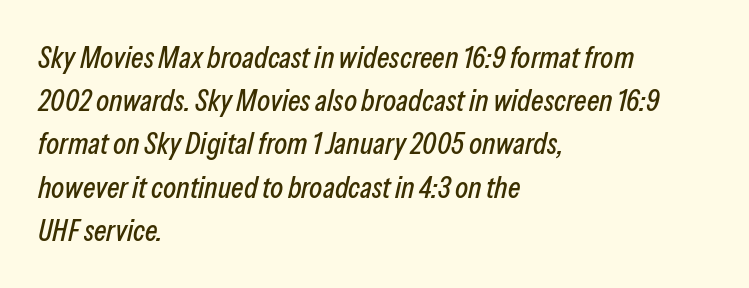
The image shows 30 px condensed type, italic (leaning right); set left-aligned, normal line spacing (1.44x), normal letter spacing, not underlined; low stroke contrast and a medium x-height.
